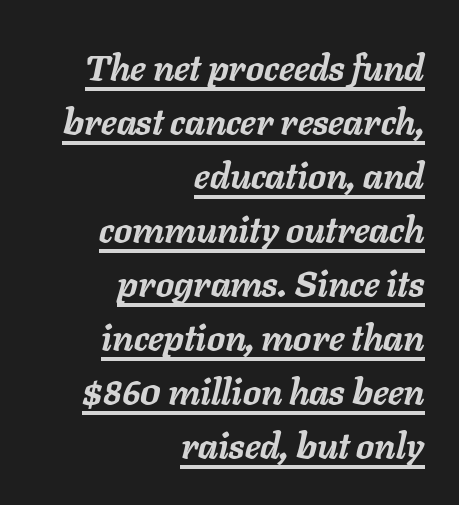
The image shows 36 px semibold type, italic (leaning right); set right-aligned, normal line spacing (1.5x), normal letter spacing, underlined; low stroke contrast and a medium x-height.
